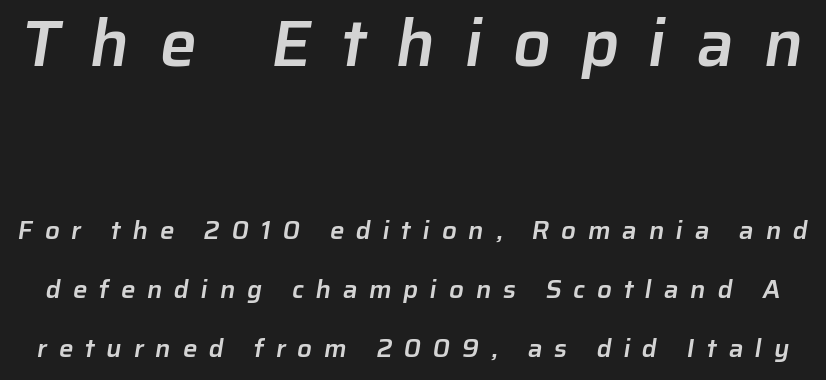
Anything drawn beneath the words? Only blank space. How would I describe the line gaps? Wide and relaxed. Note: no serifs on the glyphs. Every letter is mildly thick-stroked: semibold rather than bold.
